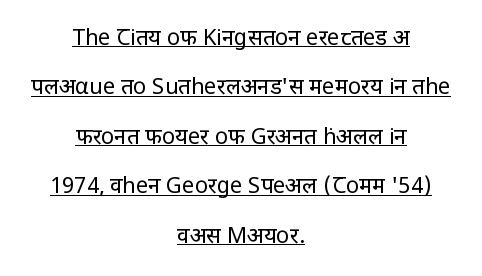
{"italic": "no", "bold": "no", "underline": "yes", "align": "center", "line_spacing": "loose", "line_spacing_ratio": 2.25, "letter_spacing": "normal", "letter_spacing_em": 0.0, "glyph_px": 22}
